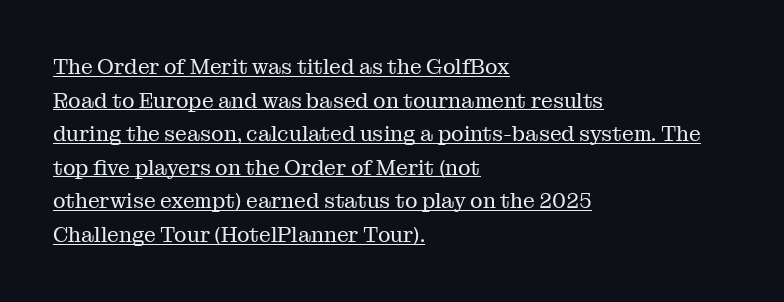
Q: Is the text bold? A: No.
Q: Is the text italic (slanted)? A: No, it is upright.
Q: Is the text underlined? A: Yes.
Q: How is the paragraph aligned? A: Left-aligned.
Q: Is the spacing between letters normal or unusually wide? A: Normal.
Q: Is the spacing between lines tight, normal or loose? A: Normal.
